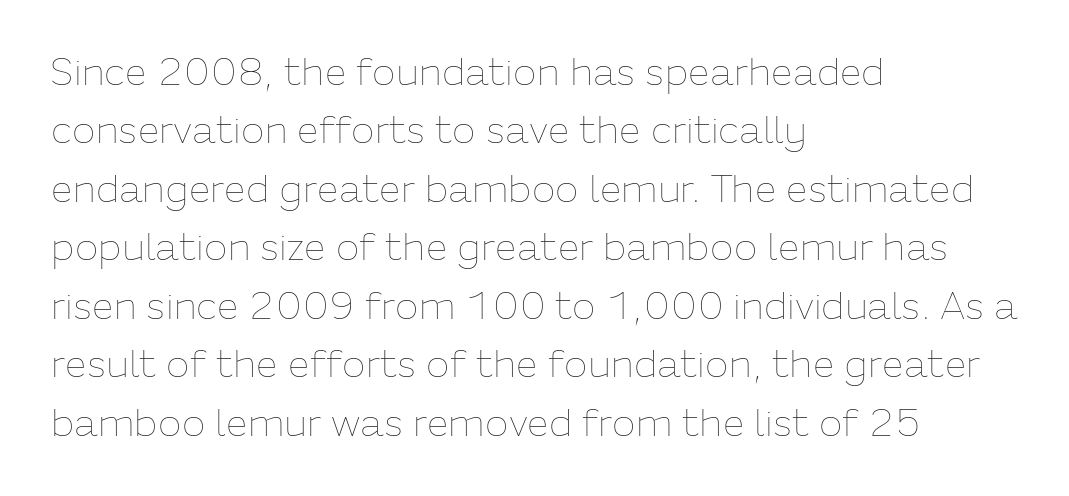
{"italic": "no", "bold": "no", "weight": "thin", "width": "normal", "stroke_contrast": "low", "x_height": "medium", "monospaced": "no", "underline": "no", "align": "left", "line_spacing": "normal", "line_spacing_ratio": 1.5, "letter_spacing": "normal", "letter_spacing_em": 0.0, "glyph_px": 39}
